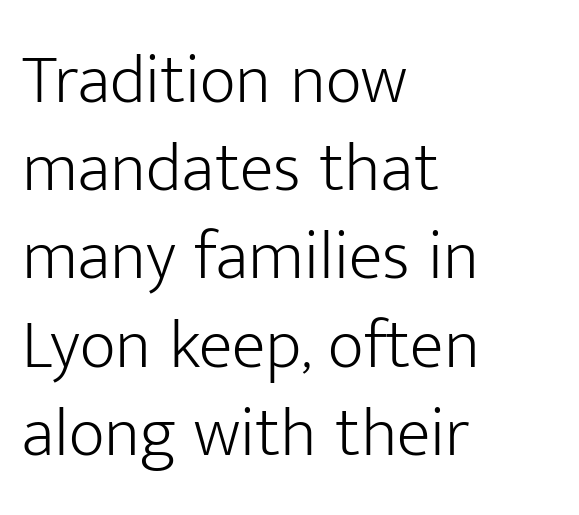
The image shows 70 px light sans-serif type, upright; set left-aligned, normal line spacing (1.26x), normal letter spacing, not underlined; low stroke contrast and a medium x-height.
